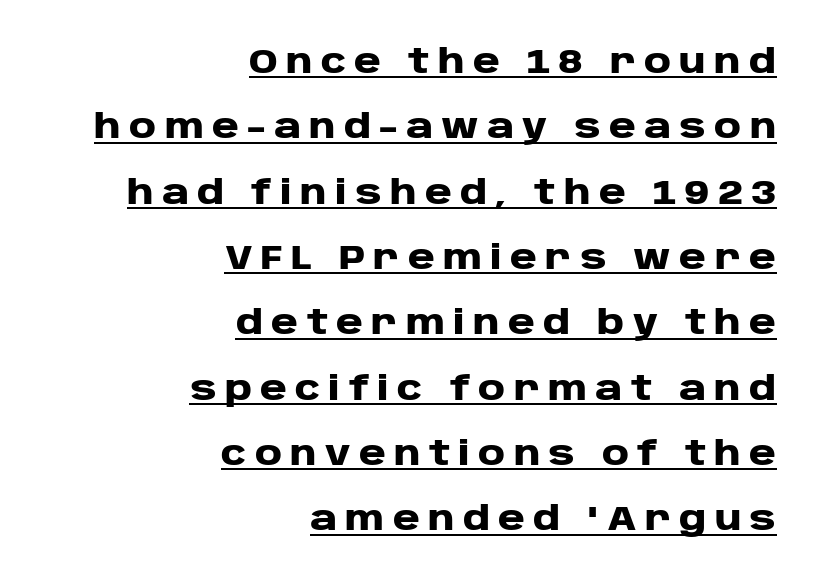
The image shows 33 px heavy, wide sans-serif type, upright; set right-aligned, loose line spacing (1.98x), unusually wide letter spacing (+0.25 em), underlined; low stroke contrast and a large x-height.
